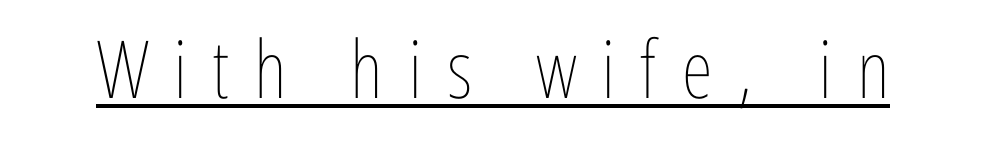
The image shows 80 px thin, condensed type, upright; set unusually wide letter spacing (+0.31 em), underlined; low stroke contrast and a medium x-height.
